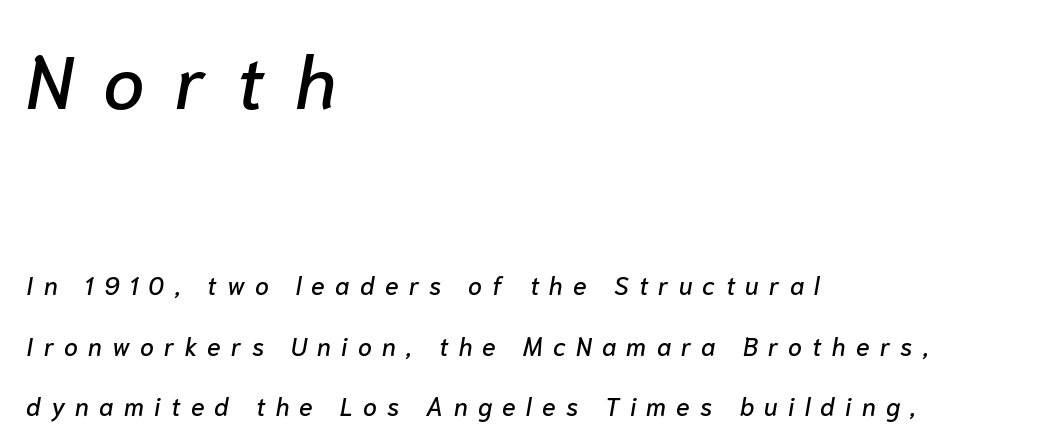
{"italic": "yes", "lean": "right", "slant_degrees": 10, "width": "normal", "stroke_contrast": "low", "x_height": "medium", "monospaced": "no", "underline": "no", "align": "left", "line_spacing": "loose", "line_spacing_ratio": 2.42, "letter_spacing": "wide", "letter_spacing_em": 0.41, "larger_block": "first", "size_ratio": 3.0, "glyph_px": 75}
